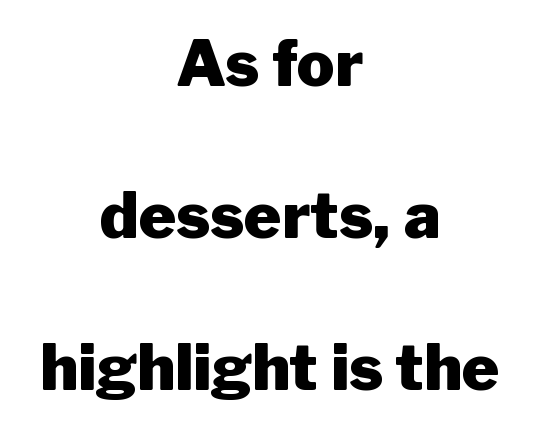
{"serif": "no", "italic": "no", "bold": "yes", "weight": "heavy", "width": "normal", "stroke_contrast": "low", "x_height": "medium", "monospaced": "no", "underline": "no", "align": "center", "line_spacing": "loose", "line_spacing_ratio": 2.41, "letter_spacing": "normal", "letter_spacing_em": 0.0, "glyph_px": 63}
